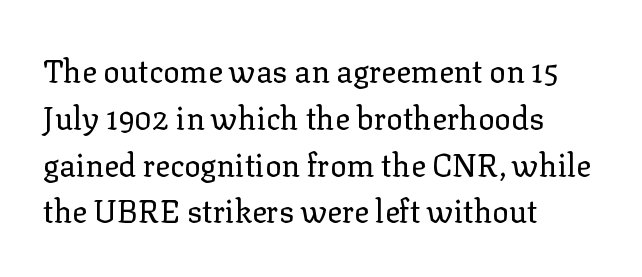
{"serif": "yes", "italic": "no", "bold": "no", "weight": "regular", "width": "normal", "stroke_contrast": "low", "x_height": "medium", "monospaced": "no", "underline": "no", "align": "left", "line_spacing": "normal", "line_spacing_ratio": 1.51, "letter_spacing": "normal", "letter_spacing_em": 0.0, "glyph_px": 31}
